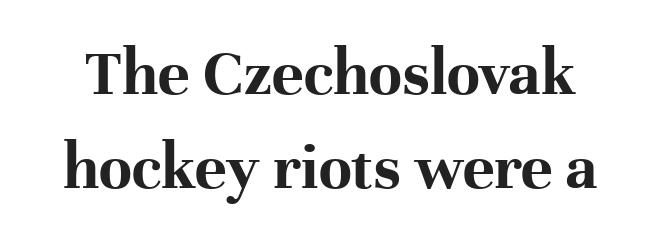
The baseline area is clear. The block of text has a typical density, with ordinary space between rows. These lines were composed using upright roman letters. The type is set solid horizontally, with unmodified tracking. Weight check: bold — yes, fully.
